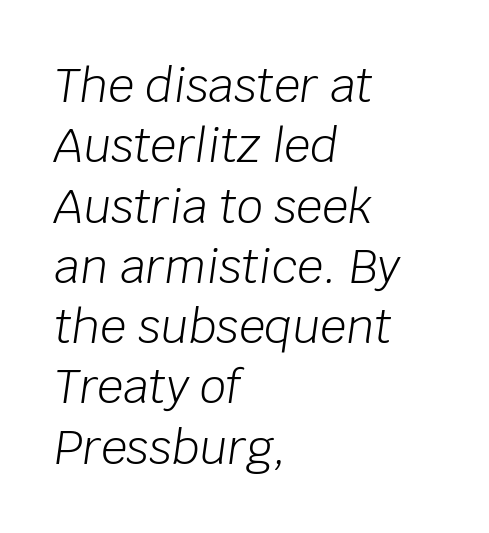
The image shows 46 px light type, italic (leaning right); set left-aligned, normal line spacing (1.31x), normal letter spacing, not underlined; low stroke contrast and a large x-height.
